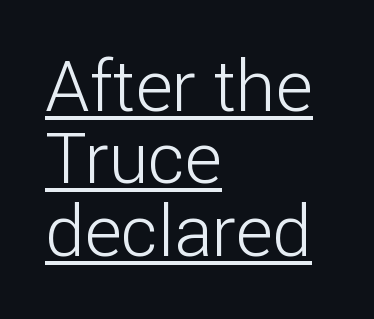
The image shows 71 px light sans-serif type, upright; set left-aligned, tight line spacing (1.02x), normal letter spacing, underlined; low stroke contrast and a medium x-height.
